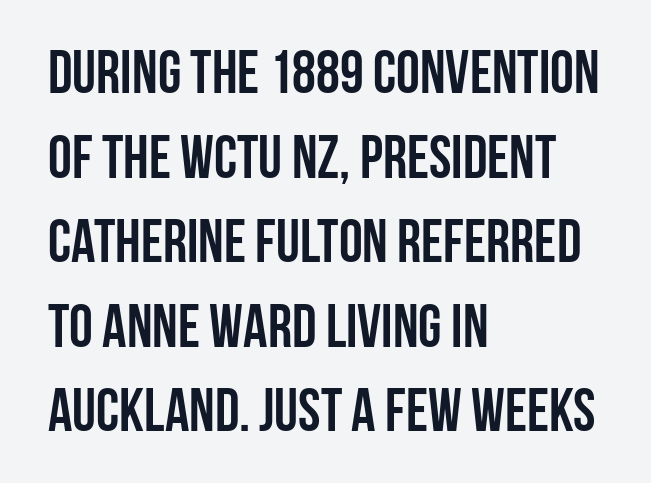
Q: Is the text bold? A: Yes.
Q: Is the text italic (slanted)? A: No, it is upright.
Q: Is the typeface a serif or a sans-serif typeface? A: Sans-serif.
Q: Is the text underlined? A: No.
Q: How is the paragraph aligned? A: Left-aligned.
Q: Is the spacing between letters normal or unusually wide? A: Normal.
Q: Is the spacing between lines tight, normal or loose? A: Normal.
Q: Width (condensed, normal, or wide)? A: Condensed.
Q: Stroke contrast? A: Low.
Q: x-height? A: Large.
Q: Monospaced? A: No.
